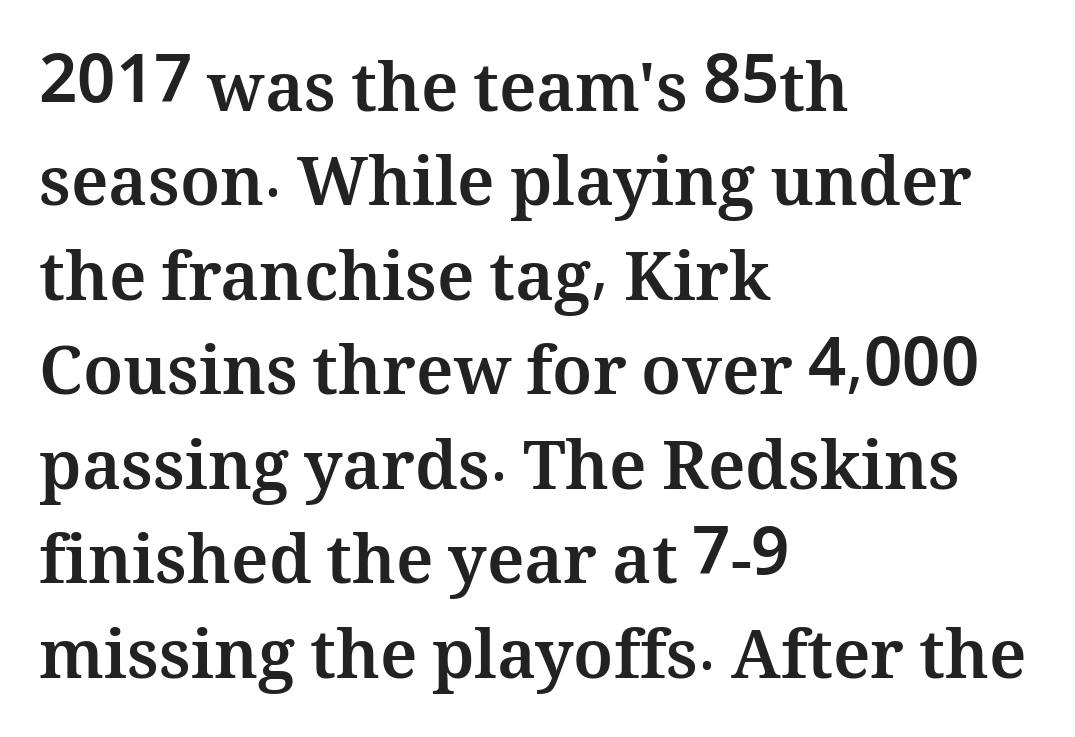
Character widths vary here, with narrow letters taking less room than wide ones. You'd pick this weight for a headline — it's a proper bold. Vertical spacing — default. Nobody drew a line under any word here. The font's upright variant was chosen for this text. These lines are set flush left with a ragged right edge.
